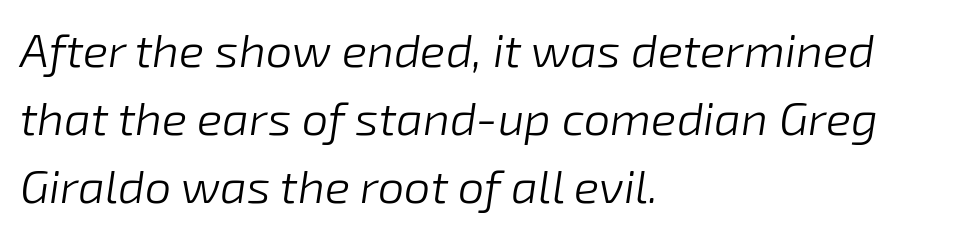
{"italic": "yes", "lean": "right", "slant_degrees": 8, "bold": "no", "weight": "light", "width": "normal", "stroke_contrast": "low", "x_height": "medium", "monospaced": "no", "underline": "no", "align": "left", "line_spacing": "normal", "line_spacing_ratio": 1.45, "letter_spacing": "normal", "letter_spacing_em": 0.0, "glyph_px": 47}
